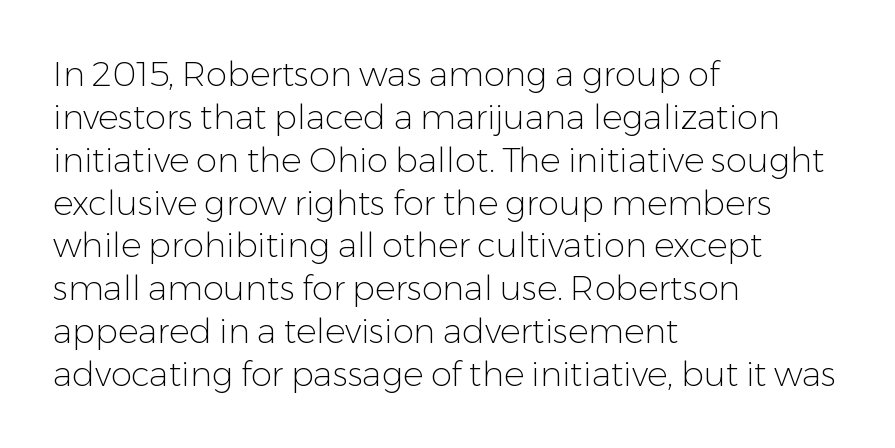
{"serif": "no", "italic": "no", "bold": "no", "weight": "light", "width": "normal", "stroke_contrast": "low", "x_height": "medium", "monospaced": "no", "underline": "no", "align": "left", "line_spacing": "normal", "line_spacing_ratio": 1.26, "letter_spacing": "normal", "letter_spacing_em": 0.0, "glyph_px": 34}
